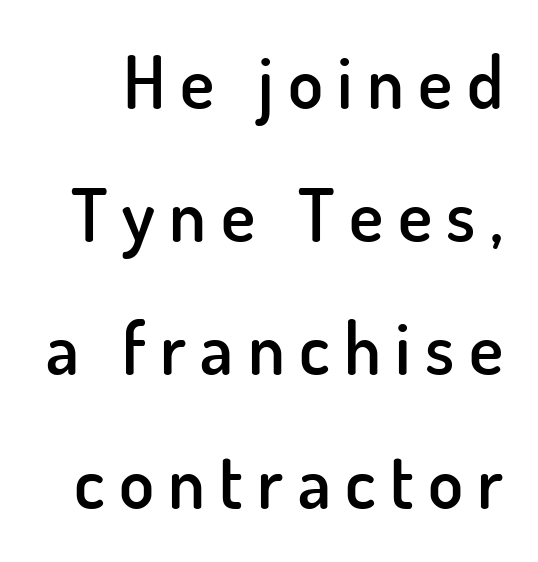
The image shows 72 px semibold sans-serif type, upright; set line spacing 1.85x, unusually wide letter spacing (+0.2 em), not underlined; low stroke contrast and a small x-height.
